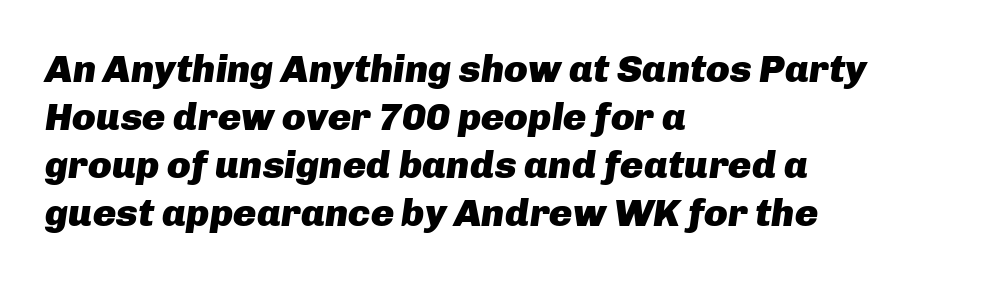
The image shows 39 px heavy type, italic (leaning right); set left-aligned, line spacing 1.23x, normal letter spacing, not underlined; low stroke contrast and a medium x-height.
